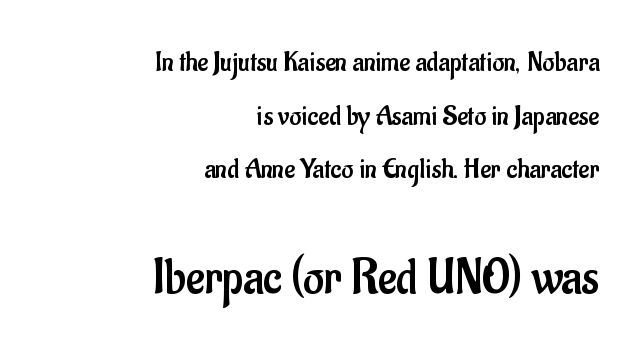
{"serif": "no", "italic": "no", "bold": "no", "weight": "regular", "width": "condensed", "stroke_contrast": "low", "x_height": "small", "monospaced": "no", "underline": "no", "align": "right", "line_spacing_ratio": 1.85, "letter_spacing": "normal", "letter_spacing_em": 0.0, "larger_block": "second", "size_ratio": 1.76, "glyph_px": 51}
